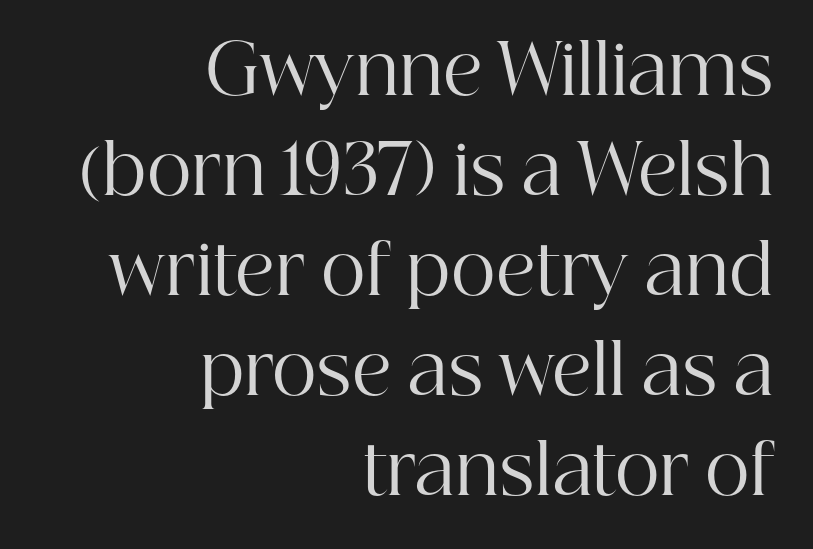
{"serif": "yes", "italic": "no", "bold": "no", "weight": "regular", "width": "normal", "stroke_contrast": "high", "x_height": "medium", "monospaced": "no", "underline": "no", "align": "right", "line_spacing": "normal", "line_spacing_ratio": 1.45, "letter_spacing": "normal", "letter_spacing_em": 0.0, "glyph_px": 69}
